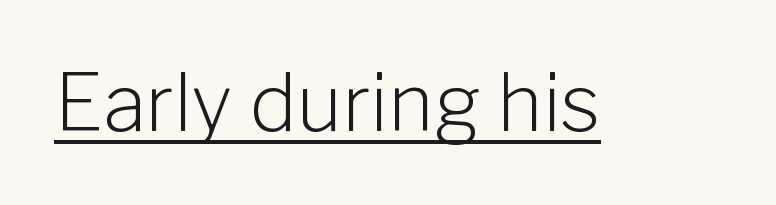
You could not count columns in this text — the font is proportionally spaced. Observe the ordinary spacing: letters are neighbours, not strangers. Ordinary non-slanted type is in use. The sample's only ornament is a line tracing under the words. No extra ink here — the face is not bold.
